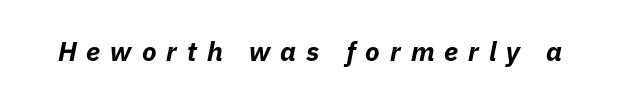
Q: Is the text bold? A: Yes.
Q: Is the text italic (slanted)? A: Yes, it leans right by about 11 degrees.
Q: Is the text underlined? A: No.
Q: Is the spacing between letters normal or unusually wide? A: Unusually wide.
